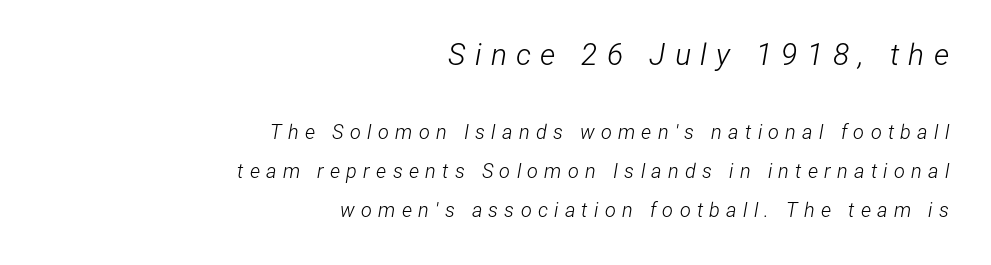
The image shows 30 px light, condensed type, italic (leaning right); set right-aligned, loose line spacing (1.95x), unusually wide letter spacing (+0.31 em), not underlined; the first (top) block is 1.5x larger; low stroke contrast and a medium x-height.
